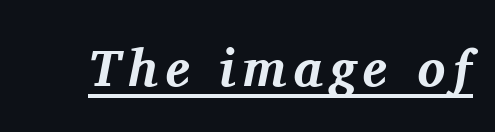
{"serif": "yes", "italic": "yes", "lean": "right", "slant_degrees": 11, "bold": "yes", "weight": "bold", "width": "normal", "stroke_contrast": "medium", "x_height": "medium", "monospaced": "no", "underline": "yes", "glyph_px": 52}
